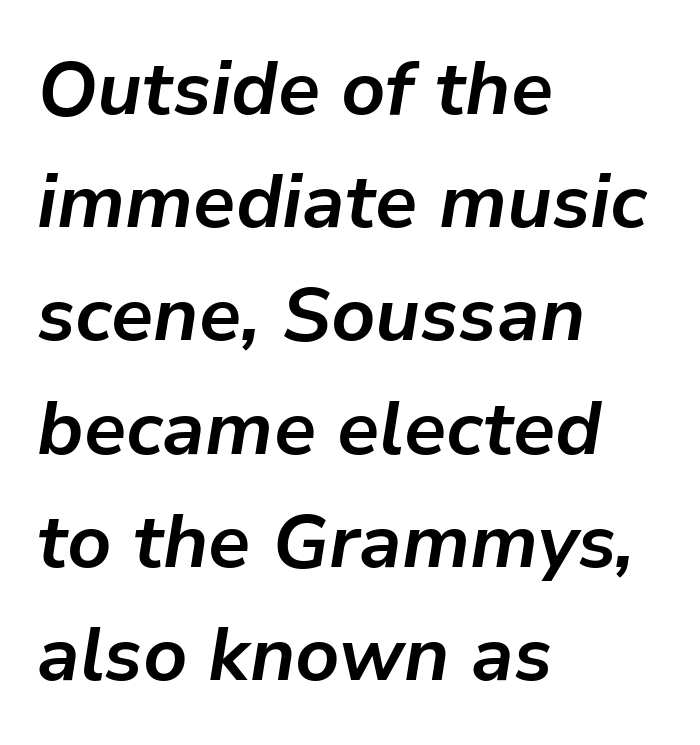
The image shows 76 px bold type, italic (leaning right); set left-aligned, normal line spacing (1.49x), normal letter spacing, not underlined; low stroke contrast and a medium x-height.
